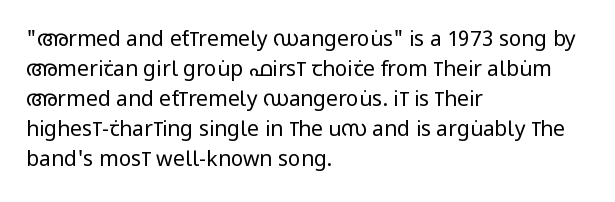
Q: Is the text bold? A: No.
Q: Is the text italic (slanted)? A: No, it is upright.
Q: Is the text underlined? A: No.
Q: How is the paragraph aligned? A: Left-aligned.
Q: Is the spacing between letters normal or unusually wide? A: Normal.
Q: Is the spacing between lines tight, normal or loose? A: Normal.
